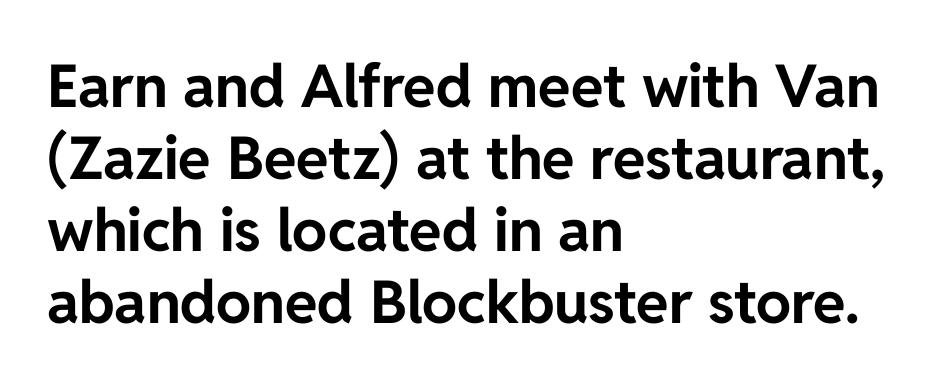
Q: Is the text bold? A: Yes.
Q: Is the text italic (slanted)? A: No, it is upright.
Q: Is the typeface a serif or a sans-serif typeface? A: Sans-serif.
Q: Is the text underlined? A: No.
Q: How is the paragraph aligned? A: Left-aligned.
Q: Is the spacing between letters normal or unusually wide? A: Normal.
Q: Width (condensed, normal, or wide)? A: Normal.
Q: Stroke contrast? A: Low.
Q: x-height? A: Medium.
Q: Monospaced? A: No.
